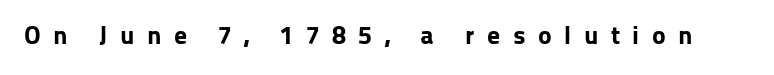
Any mark beneath the type? The region is blank. A typesetter would call this heavily tracked-out type. In terms of posture, this sample is upright. Set as a true bold cut, around the 700 mark.
